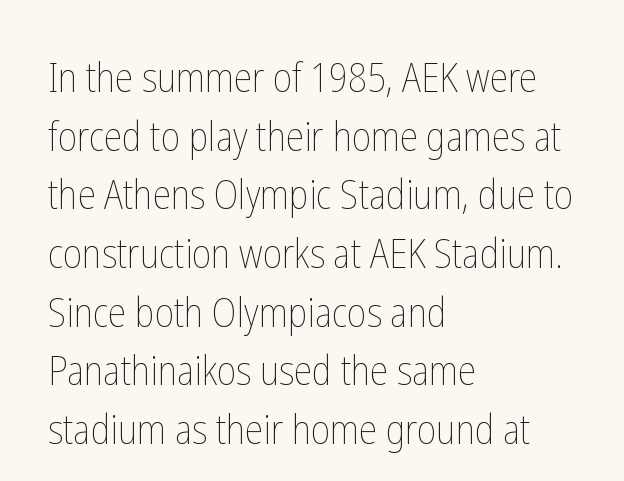
Q: Is the text bold? A: No.
Q: Is the text italic (slanted)? A: No, it is upright.
Q: Is the text underlined? A: No.
Q: How is the paragraph aligned? A: Left-aligned.
Q: Is the spacing between letters normal or unusually wide? A: Normal.
Q: Is the spacing between lines tight, normal or loose? A: Normal.
Q: Width (condensed, normal, or wide)? A: Condensed.
Q: Stroke contrast? A: Low.
Q: x-height? A: Medium.
Q: Monospaced? A: No.
